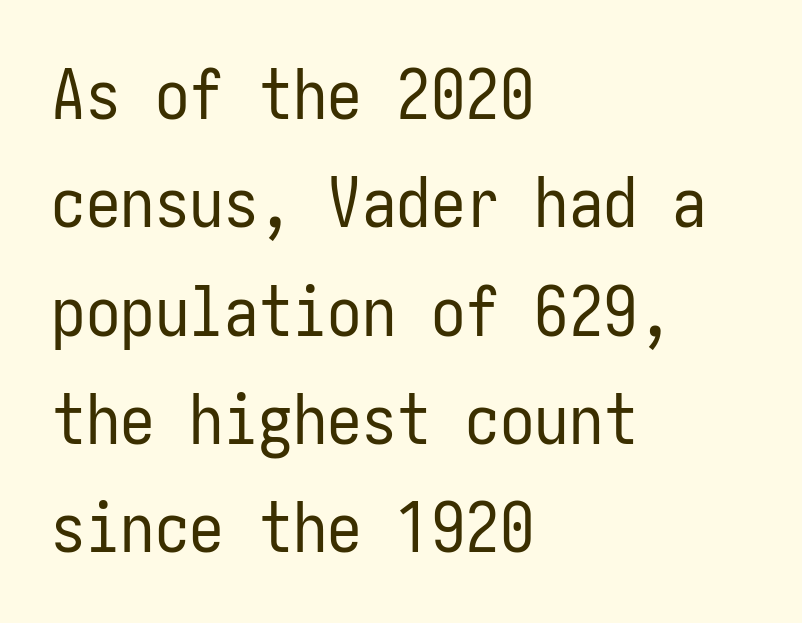
Q: Is the text bold? A: No.
Q: Is the text italic (slanted)? A: No, it is upright.
Q: Is the typeface a serif or a sans-serif typeface? A: Sans-serif.
Q: Is the text underlined? A: No.
Q: How is the paragraph aligned? A: Left-aligned.
Q: Is the spacing between letters normal or unusually wide? A: Normal.
Q: Is the spacing between lines tight, normal or loose? A: Normal.
Q: Width (condensed, normal, or wide)? A: Condensed.
Q: Stroke contrast? A: Low.
Q: x-height? A: Medium.
